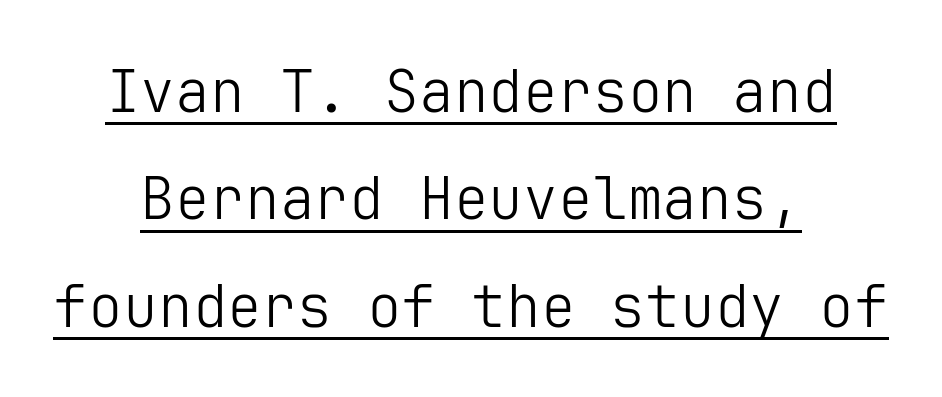
The image shows 58 px light sans-serif type, upright; set centered, line spacing 1.85x, normal letter spacing, underlined; low stroke contrast and a medium x-height.
